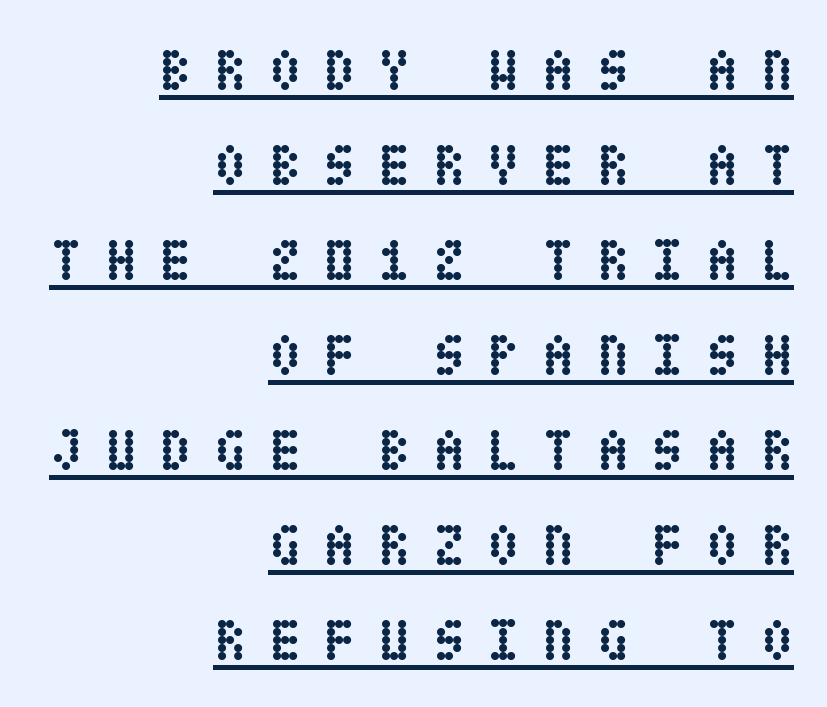
The image shows 59 px semibold, condensed type, upright; set right-aligned, normal line spacing (1.61x), unusually wide letter spacing (+0.38 em), underlined; low stroke contrast and a large x-height.
